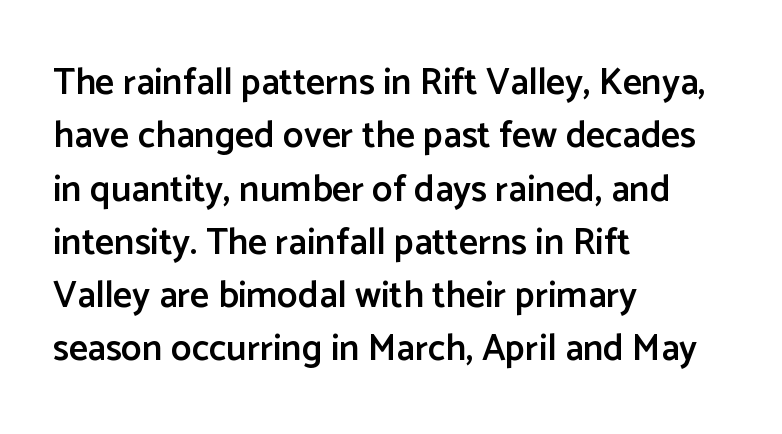
Each letter keeps its own natural width here, so spacing adapts to shape. Characters remain perfectly vertical along every line. The characters look somewhat weighty, a semibold short of true bold. Type style note: lacks serifs. No word sits above an underline.
